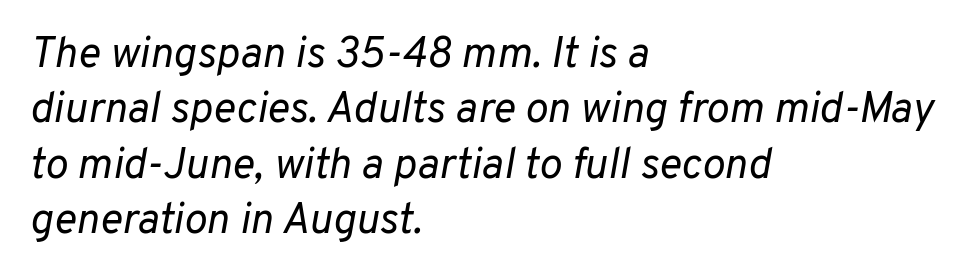
{"italic": "yes", "lean": "right", "slant_degrees": 10, "bold": "no", "weight": "regular", "width": "normal", "stroke_contrast": "low", "x_height": "medium", "monospaced": "no", "underline": "no", "align": "left", "line_spacing": "normal", "line_spacing_ratio": 1.29, "letter_spacing": "normal", "letter_spacing_em": 0.0, "glyph_px": 43}
